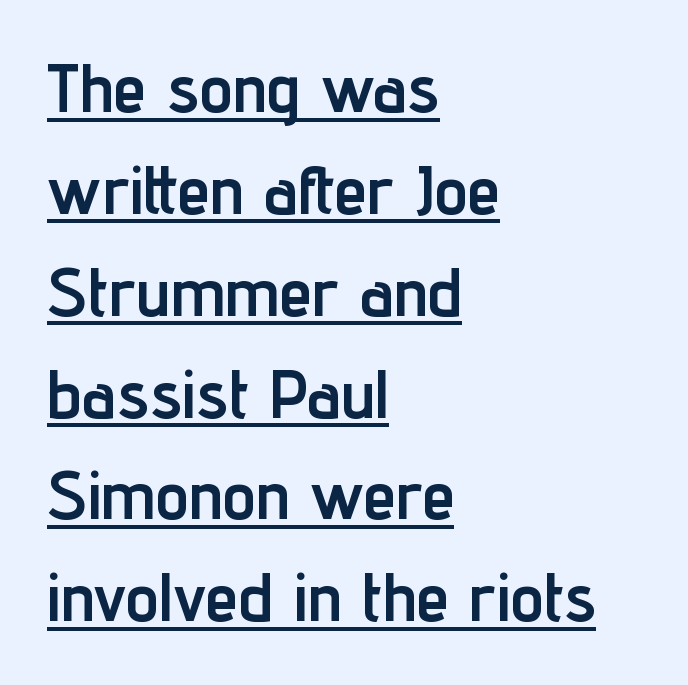
{"serif": "no", "italic": "no", "bold": "yes", "weight": "semibold", "width": "condensed", "stroke_contrast": "low", "x_height": "medium", "monospaced": "no", "underline": "yes", "align": "left", "line_spacing": "normal", "line_spacing_ratio": 1.52, "letter_spacing": "normal", "letter_spacing_em": 0.0, "glyph_px": 67}
